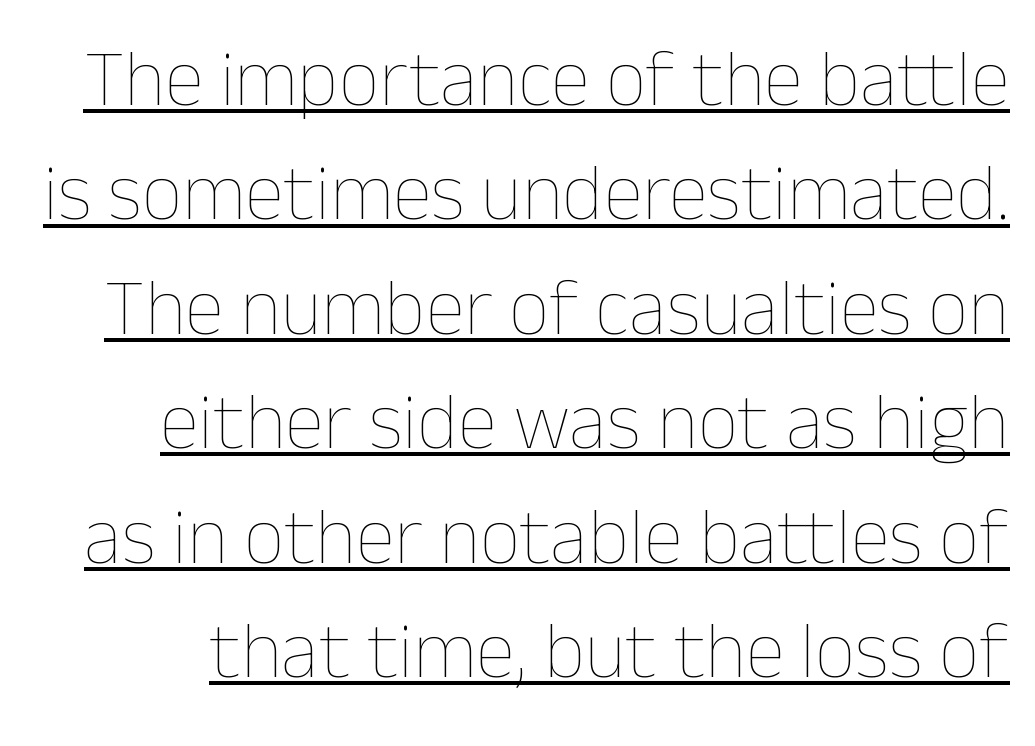
The image shows 80 px thin type, upright; set normal line spacing (1.43x), normal letter spacing, underlined; low stroke contrast and a medium x-height.
